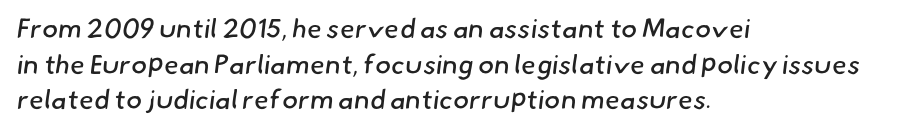
Q: Is the text bold? A: No.
Q: Is the text underlined? A: No.
Q: How is the paragraph aligned? A: Left-aligned.
Q: Is the spacing between letters normal or unusually wide? A: Normal.
Q: Is the spacing between lines tight, normal or loose? A: Normal.
